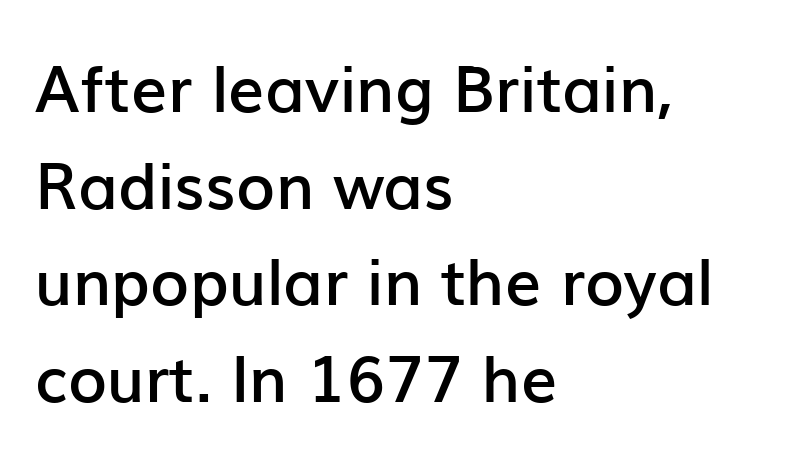
Q: Is the text bold? A: Semi-bold.
Q: Is the text italic (slanted)? A: No, it is upright.
Q: Is the typeface a serif or a sans-serif typeface? A: Sans-serif.
Q: Is the text underlined? A: No.
Q: How is the paragraph aligned? A: Left-aligned.
Q: Is the spacing between letters normal or unusually wide? A: Normal.
Q: Is the spacing between lines tight, normal or loose? A: Normal.
Q: Width (condensed, normal, or wide)? A: Normal.
Q: Stroke contrast? A: Low.
Q: x-height? A: Medium.
Q: Monospaced? A: No.
